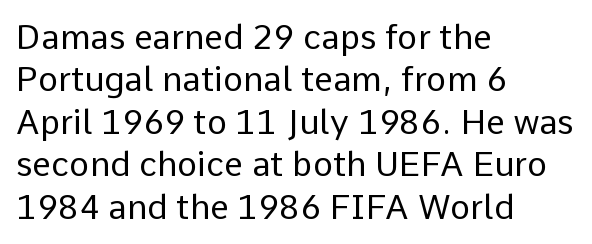
The image shows 34 px regular-weight sans-serif type, upright; set left-aligned, normal line spacing (1.25x), normal letter spacing, not underlined; low stroke contrast and a medium x-height.
